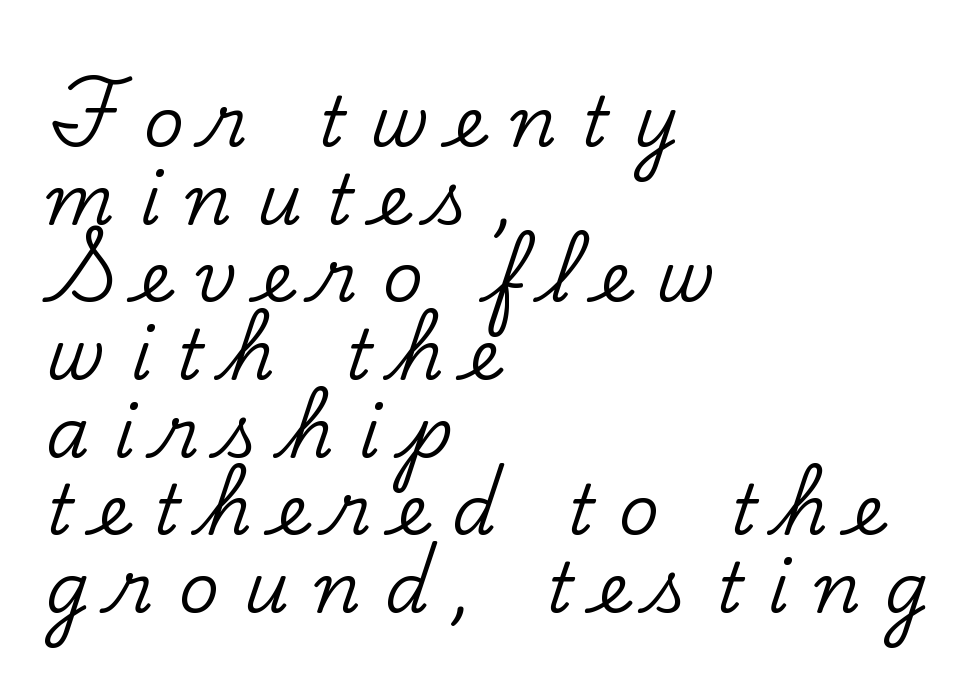
Bare-footed words on every line. The face used here is seriffed, in the tradition of book romans. In CSS terms this would be text-align: left. Glyph-to-glyph distance is far greater than everyday printed text. Compared with typical paragraphs, the rows here are closer together.
